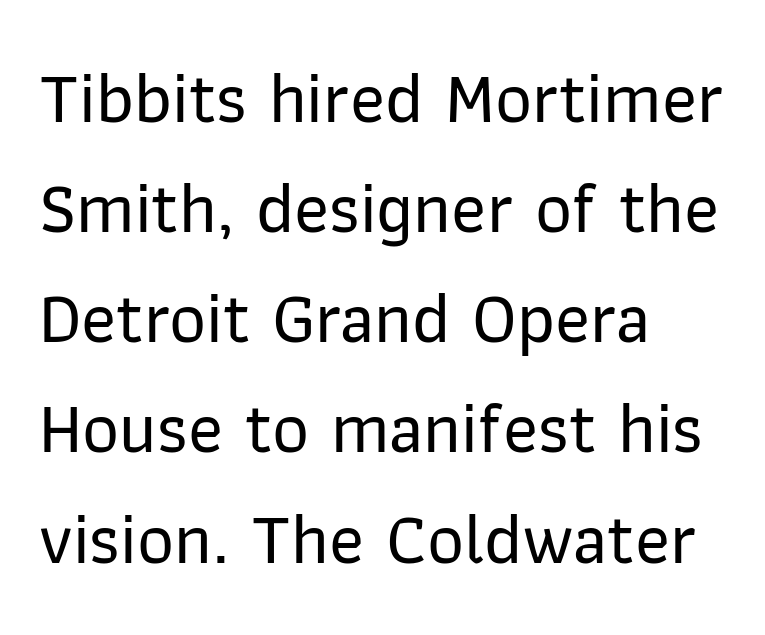
Character widths vary here, with narrow letters taking less room than wide ones. The rendering keeps characters at their native spacing. The type family on display is of the sans-serif kind. Posture: upright roman.
